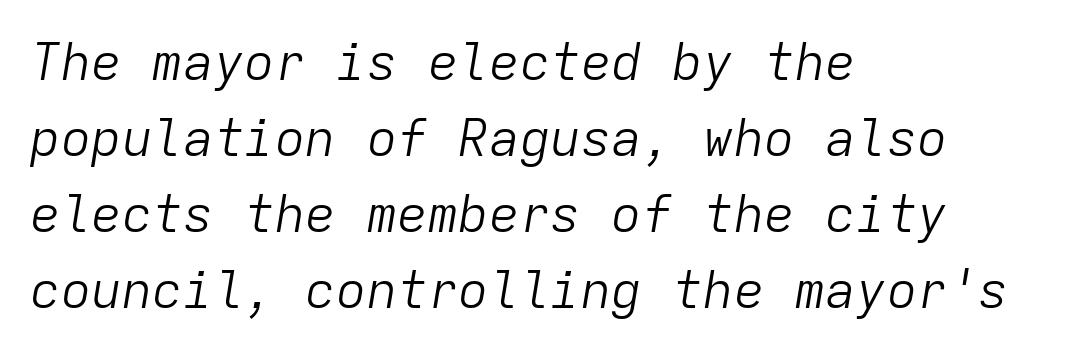
Rule under the text: the space is simply empty. Compared with a typical body face, this is equally light or lighter still. One glance says typical: line gaps are just what's usual. Nobody touched the tracking dial on this one. Caption: multi-line text, flush left, ragged right.
